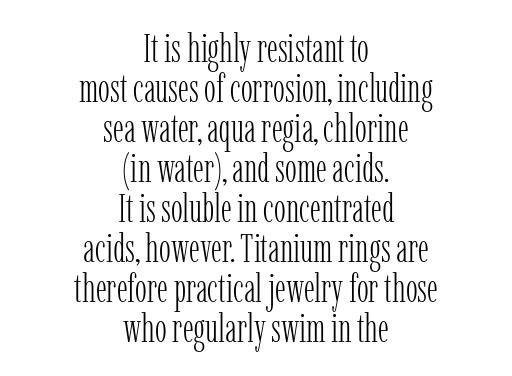
Q: Is the text bold? A: No.
Q: Is the text italic (slanted)? A: No, it is upright.
Q: Is the typeface a serif or a sans-serif typeface? A: Serif.
Q: Is the text underlined? A: No.
Q: How is the paragraph aligned? A: Centered.
Q: Is the spacing between letters normal or unusually wide? A: Normal.
Q: Is the spacing between lines tight, normal or loose? A: Tight.
Q: Width (condensed, normal, or wide)? A: Condensed.
Q: Stroke contrast? A: Low.
Q: x-height? A: Medium.
Q: Monospaced? A: No.
